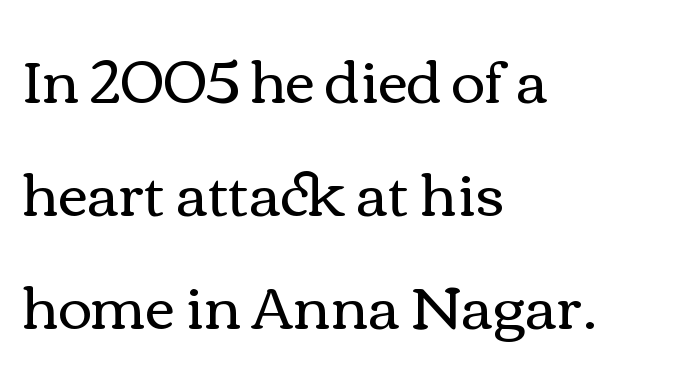
{"italic": "no", "bold": "no", "weight": "regular", "width": "wide", "x_height": "medium", "monospaced": "no", "underline": "no", "align": "left", "line_spacing": "loose", "line_spacing_ratio": 1.95, "letter_spacing": "normal", "letter_spacing_em": 0.0, "glyph_px": 58}
